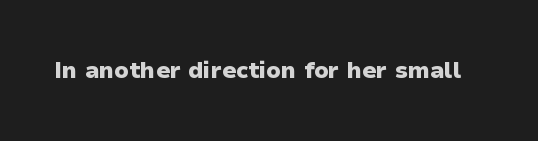
{"italic": "no", "bold": "yes", "underline": "no", "letter_spacing": "normal", "letter_spacing_em": 0.0, "glyph_px": 23}
